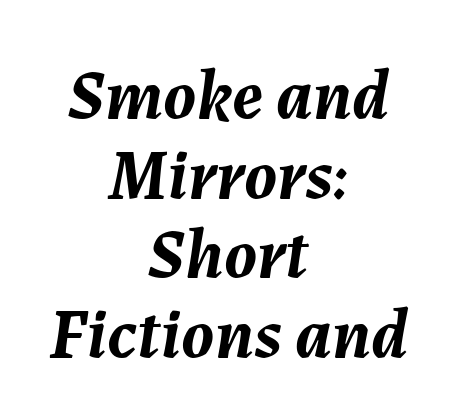
Q: Is the text bold? A: Yes.
Q: Is the text italic (slanted)? A: Yes, it leans right by about 7 degrees.
Q: Is the text underlined? A: No.
Q: How is the paragraph aligned? A: Centered.
Q: Is the spacing between letters normal or unusually wide? A: Normal.
Q: Is the spacing between lines tight, normal or loose? A: Tight.
Q: Width (condensed, normal, or wide)? A: Normal.
Q: Stroke contrast? A: Medium.
Q: x-height? A: Medium.
Q: Monospaced? A: No.
